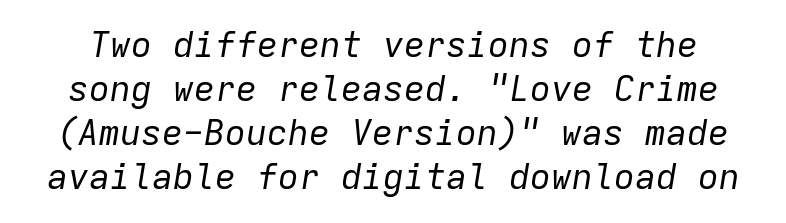
The image shows 35 px regular-weight type, italic (leaning right), monospaced; set normal line spacing (1.26x), normal letter spacing, not underlined; low stroke contrast and a medium x-height.
